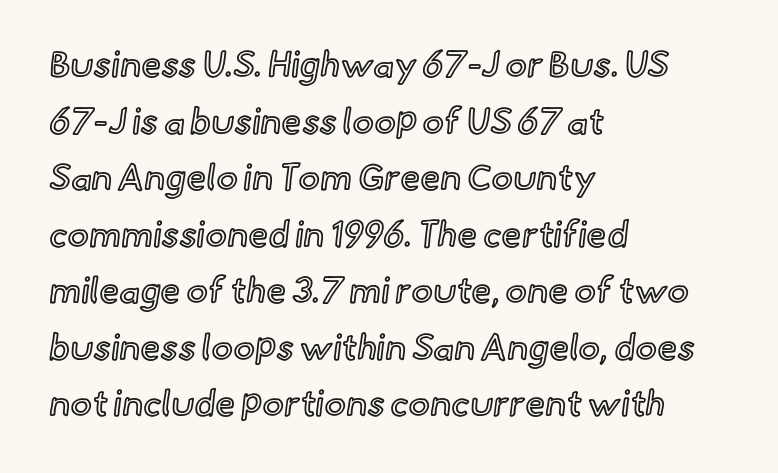
{"width": "normal", "x_height": "small", "monospaced": "no", "underline": "no", "align": "left", "line_spacing": "normal", "line_spacing_ratio": 1.57, "letter_spacing": "normal", "letter_spacing_em": 0.0, "glyph_px": 36}
